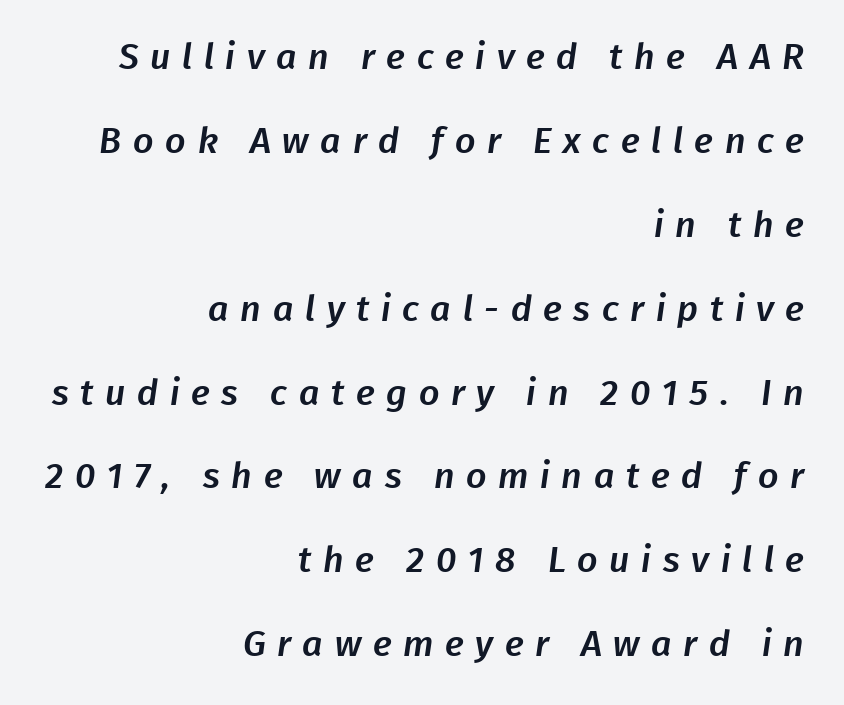
Q: Is the typeface a serif or a sans-serif typeface? A: Sans-serif.
Q: Is the text underlined? A: No.
Q: How is the paragraph aligned? A: Right-aligned.
Q: Is the spacing between letters normal or unusually wide? A: Unusually wide.
Q: Is the spacing between lines tight, normal or loose? A: Loose.
Q: Width (condensed, normal, or wide)? A: Normal.
Q: Stroke contrast? A: Low.
Q: x-height? A: Medium.
Q: Monospaced? A: No.
